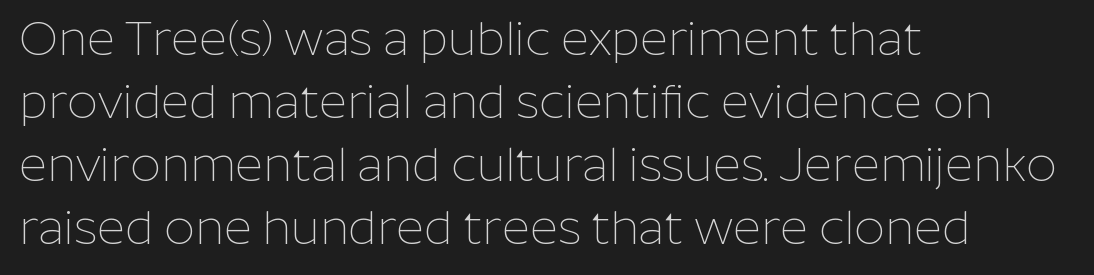
The ragged edge is on the right, which tells us the setting is flush left. These lines are rendered in a variable-pitch font. A clean baseline with only descenders dipping below it. Reading down the column, the eye jumps a familiar distance to each next line. A quiet, ordinary-to-light weight characterises the typeface. The letters carry no serifs — their stems end cleanly without finishing strokes.
